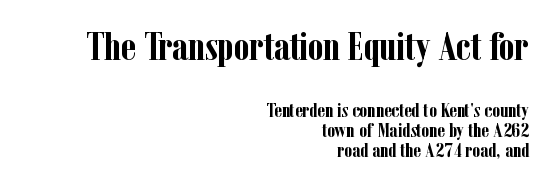
{"serif": "yes", "italic": "no", "bold": "yes", "weight": "semibold", "width": "condensed", "stroke_contrast": "low", "x_height": "medium", "monospaced": "no", "underline": "no", "align": "right", "line_spacing": "tight", "line_spacing_ratio": 1.0, "letter_spacing": "normal", "letter_spacing_em": 0.0, "larger_block": "first", "size_ratio": 2.0, "glyph_px": 40}
